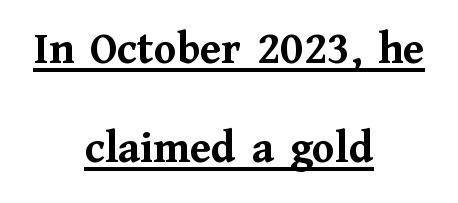
{"serif": "yes", "italic": "no", "bold": "yes", "weight": "semibold", "width": "normal", "stroke_contrast": "medium", "x_height": "medium", "monospaced": "no", "underline": "yes", "align": "center", "line_spacing": "loose", "line_spacing_ratio": 2.16, "letter_spacing": "normal", "letter_spacing_em": 0.0, "glyph_px": 46}
